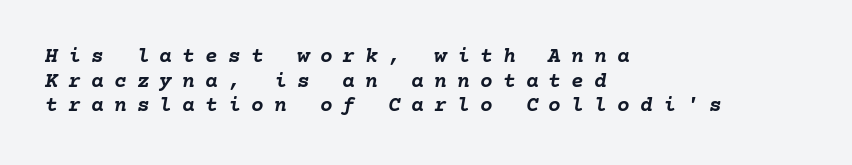
Q: Is the text bold? A: Yes.
Q: Is the text italic (slanted)? A: Yes, it leans right by about 10 degrees.
Q: Is the text underlined? A: No.
Q: How is the paragraph aligned? A: Left-aligned.
Q: Is the spacing between letters normal or unusually wide? A: Unusually wide.
